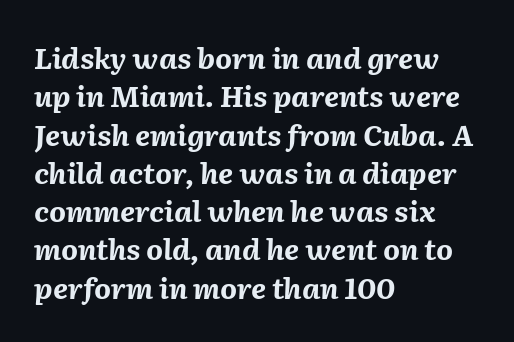
Q: Is the text bold? A: Yes.
Q: Is the text italic (slanted)? A: Yes, it leans right by about 2 degrees.
Q: Is the text underlined? A: No.
Q: How is the paragraph aligned? A: Left-aligned.
Q: Is the spacing between letters normal or unusually wide? A: Normal.
Q: Is the spacing between lines tight, normal or loose? A: Normal.
Q: Width (condensed, normal, or wide)? A: Normal.
Q: Stroke contrast? A: Medium.
Q: x-height? A: Medium.
Q: Monospaced? A: No.
